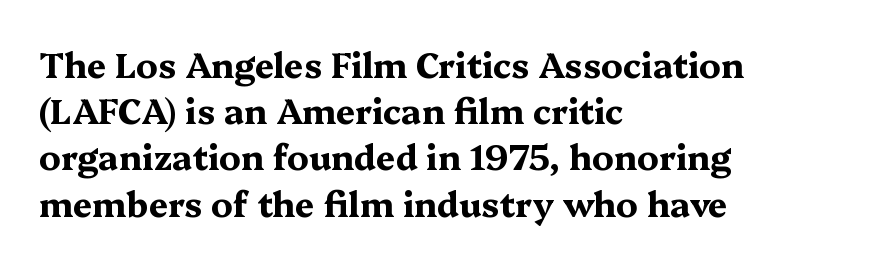
The image shows 34 px bold, wide serif type, upright; set left-aligned, normal line spacing (1.36x), normal letter spacing, not underlined; medium stroke contrast and a medium x-height.
